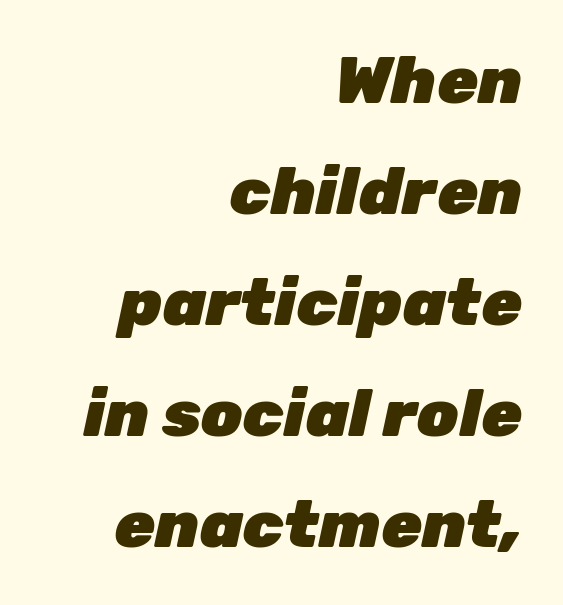
The image shows 66 px heavy type, italic (leaning right); set right-aligned, normal line spacing (1.68x), normal letter spacing, not underlined; low stroke contrast and a medium x-height.
